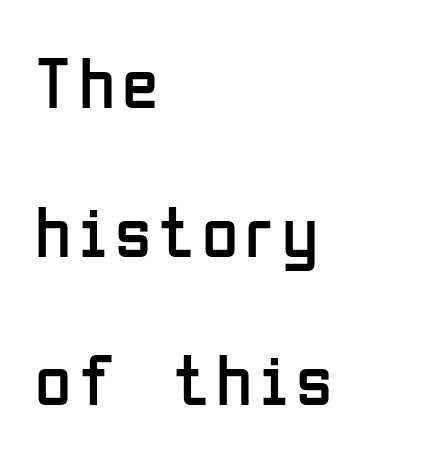
{"serif": "no", "italic": "no", "bold": "no", "weight": "regular", "width": "condensed", "stroke_contrast": "low", "x_height": "medium", "monospaced": "no", "underline": "no", "align": "left", "line_spacing": "loose", "line_spacing_ratio": 2.01, "glyph_px": 74}
